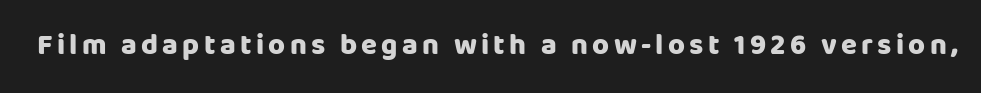
Q: Is the text bold? A: Yes.
Q: Is the text italic (slanted)? A: No, it is upright.
Q: Is the typeface a serif or a sans-serif typeface? A: Sans-serif.
Q: Is the text underlined? A: No.
Q: Width (condensed, normal, or wide)? A: Normal.
Q: Stroke contrast? A: Low.
Q: x-height? A: Large.
Q: Monospaced? A: No.
